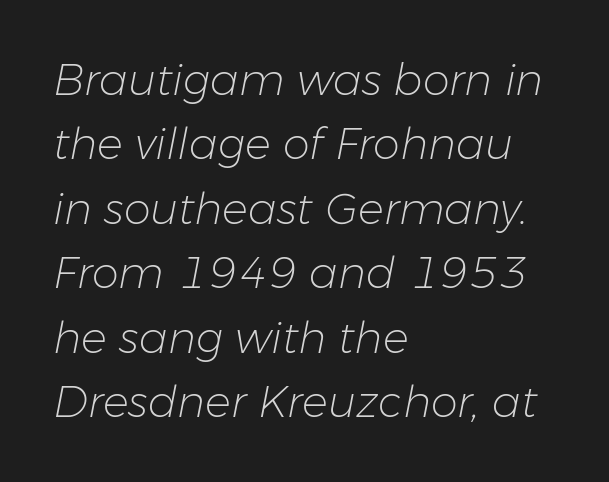
The image shows 43 px light type, italic (leaning right); set left-aligned, normal line spacing (1.5x), normal letter spacing, not underlined; low stroke contrast and a medium x-height.
